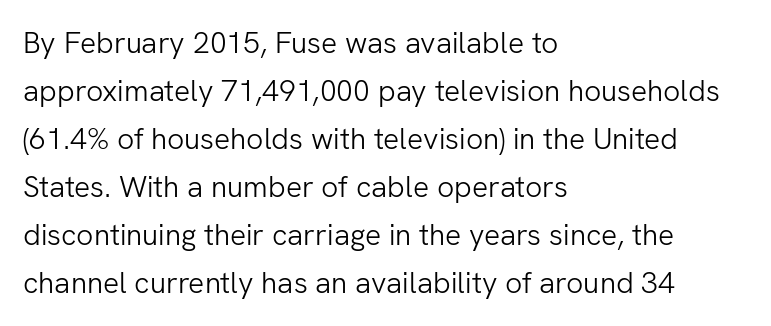
{"serif": "no", "italic": "no", "bold": "no", "weight": "light", "width": "normal", "stroke_contrast": "low", "x_height": "medium", "monospaced": "no", "underline": "no", "align": "left", "line_spacing": "normal", "line_spacing_ratio": 1.6, "letter_spacing": "normal", "letter_spacing_em": 0.0, "glyph_px": 30}
